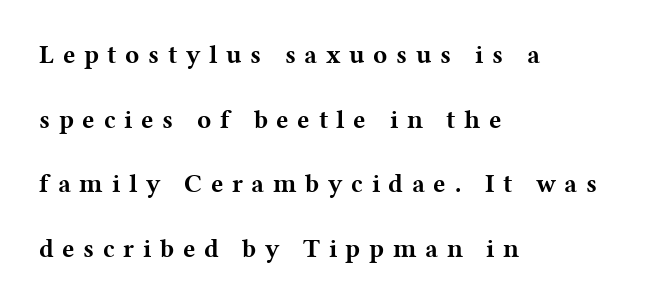
Q: Is the text bold? A: Yes.
Q: Is the text italic (slanted)? A: No, it is upright.
Q: Is the text underlined? A: No.
Q: How is the paragraph aligned? A: Left-aligned.
Q: Is the spacing between letters normal or unusually wide? A: Unusually wide.
Q: Is the spacing between lines tight, normal or loose? A: Loose.
